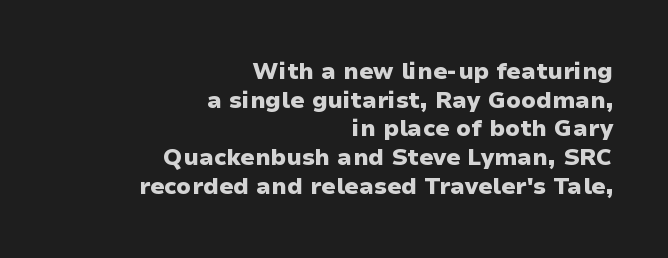
Q: Is the text bold? A: Yes.
Q: Is the text italic (slanted)? A: No, it is upright.
Q: Is the text underlined? A: No.
Q: How is the paragraph aligned? A: Right-aligned.
Q: Is the spacing between letters normal or unusually wide? A: Normal.
Q: Is the spacing between lines tight, normal or loose? A: Normal.
